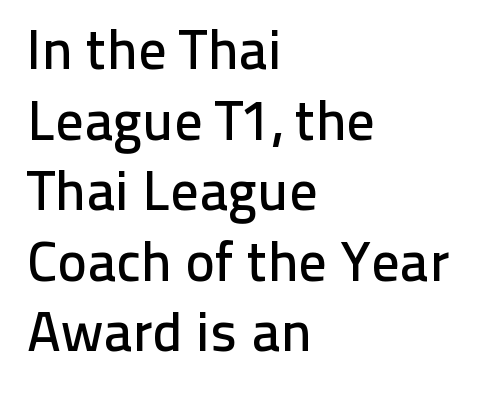
Q: Is the text italic (slanted)? A: No, it is upright.
Q: Is the typeface a serif or a sans-serif typeface? A: Sans-serif.
Q: Is the text underlined? A: No.
Q: How is the paragraph aligned? A: Left-aligned.
Q: Is the spacing between letters normal or unusually wide? A: Normal.
Q: Is the spacing between lines tight, normal or loose? A: Normal.
Q: Width (condensed, normal, or wide)? A: Normal.
Q: Stroke contrast? A: Low.
Q: x-height? A: Medium.
Q: Monospaced? A: No.
